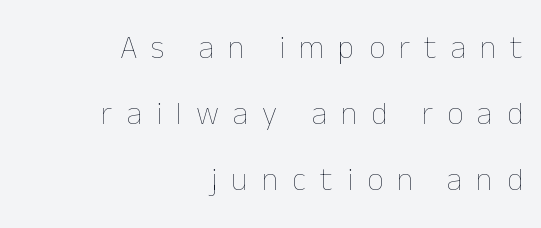
Q: Is the text bold? A: No.
Q: Is the text italic (slanted)? A: No, it is upright.
Q: Is the text underlined? A: No.
Q: How is the paragraph aligned? A: Right-aligned.
Q: Is the spacing between letters normal or unusually wide? A: Unusually wide.
Q: Is the spacing between lines tight, normal or loose? A: Loose.
Q: Width (condensed, normal, or wide)? A: Normal.
Q: Stroke contrast? A: Low.
Q: x-height? A: Medium.
Q: Monospaced? A: No.
